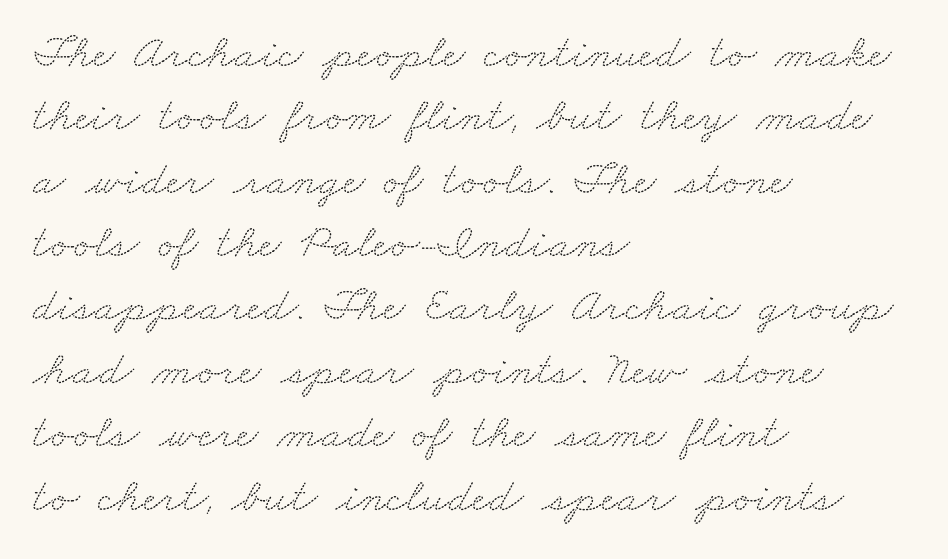
Does the copy run flush right? No — it runs flush left. Character widths vary here, with narrow letters taking less room than wide ones. In terms of leading, this rendering sits right in the middle. The strip under each line holds only bare page. A typesetter would call this zero additional tracking.
